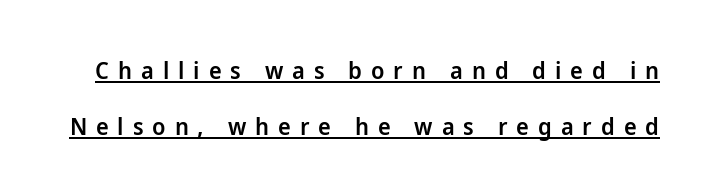
The image shows 24 px text type, upright; set loose line spacing (2.32x), unusually wide letter spacing (+0.37 em), underlined.
